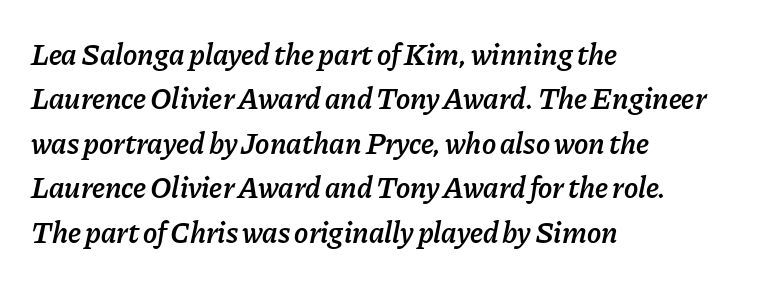
Each line starts at the same left margin while the right side varies. This is the in-between weight designers call semibold or demi. The specimen reads as italic at a glance. Quick note: interline space is typical. You could not count columns in this text — the font is proportionally spaced.
